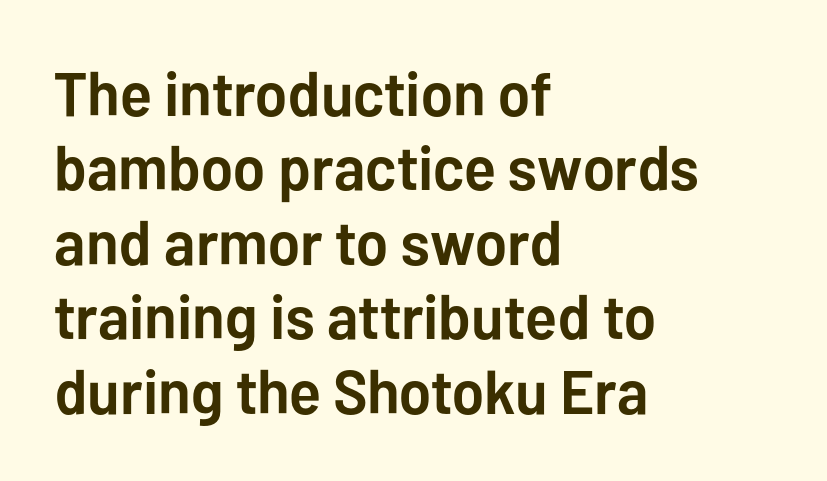
{"serif": "no", "italic": "no", "bold": "yes", "weight": "semibold", "width": "normal", "stroke_contrast": "low", "x_height": "medium", "monospaced": "no", "underline": "no", "align": "left", "line_spacing_ratio": 1.2, "letter_spacing": "normal", "letter_spacing_em": 0.0, "glyph_px": 62}
